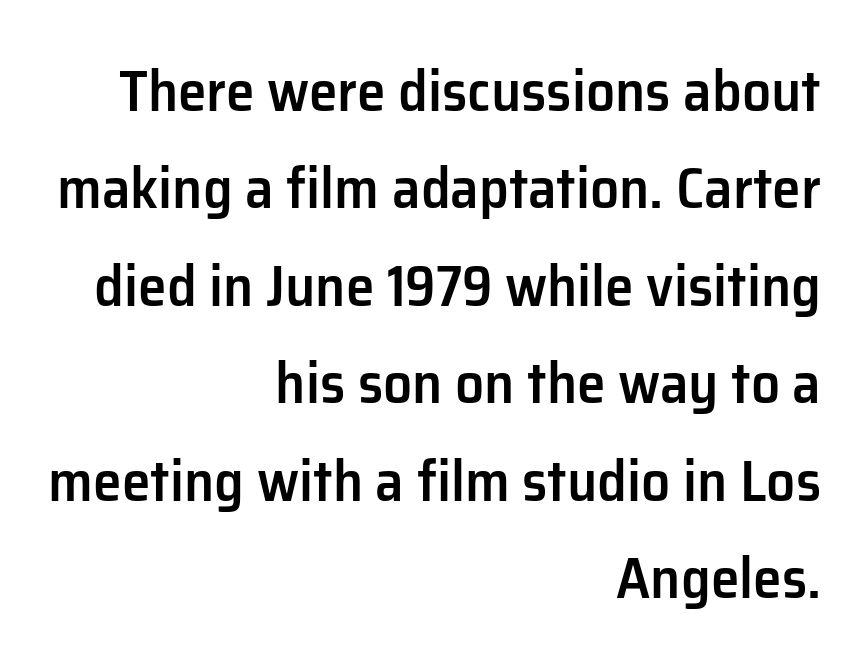
Q: Is the text bold? A: Semi-bold.
Q: Is the text italic (slanted)? A: No, it is upright.
Q: Is the typeface a serif or a sans-serif typeface? A: Sans-serif.
Q: Is the text underlined? A: No.
Q: How is the paragraph aligned? A: Right-aligned.
Q: Is the spacing between letters normal or unusually wide? A: Normal.
Q: Is the spacing between lines tight, normal or loose? A: Normal.
Q: Width (condensed, normal, or wide)? A: Normal.
Q: Stroke contrast? A: Low.
Q: x-height? A: Medium.
Q: Monospaced? A: No.
